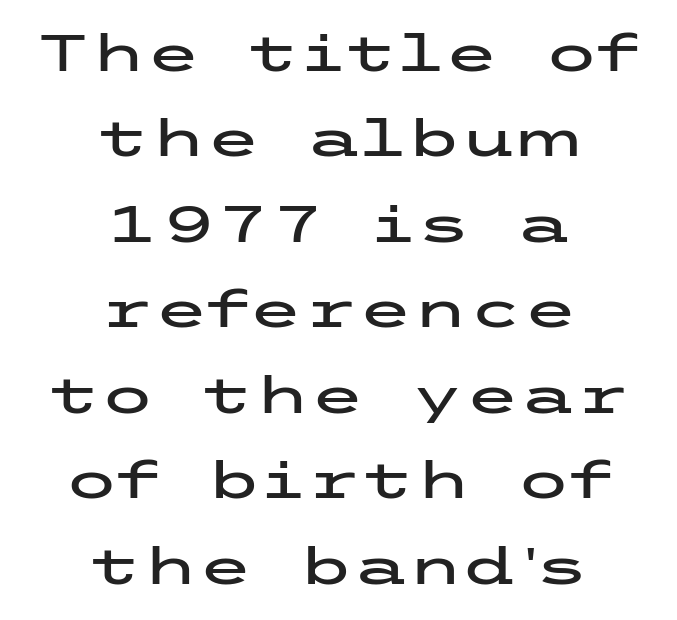
The image shows 50 px wide sans-serif type, upright; set centered, line spacing 1.71x, normal letter spacing, not underlined; low stroke contrast and a medium x-height.
